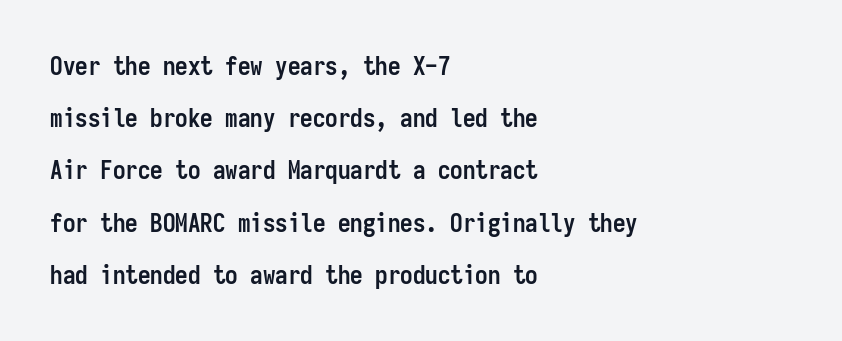
{"italic": "no", "bold": "yes", "underline": "no", "align": "left", "line_spacing": "loose", "line_spacing_ratio": 2.09, "letter_spacing": "normal", "letter_spacing_em": 0.0, "glyph_px": 25}
